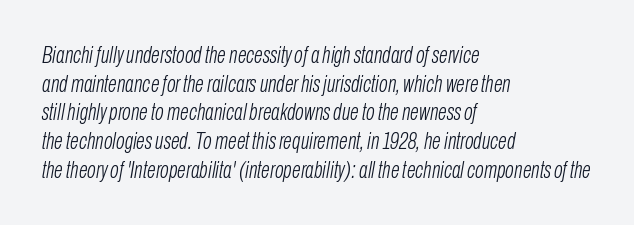
Q: Is the text bold? A: No.
Q: Is the text italic (slanted)? A: Yes, it leans right by about 10 degrees.
Q: Is the text underlined? A: No.
Q: How is the paragraph aligned? A: Left-aligned.
Q: Is the spacing between letters normal or unusually wide? A: Normal.
Q: Is the spacing between lines tight, normal or loose? A: Normal.
